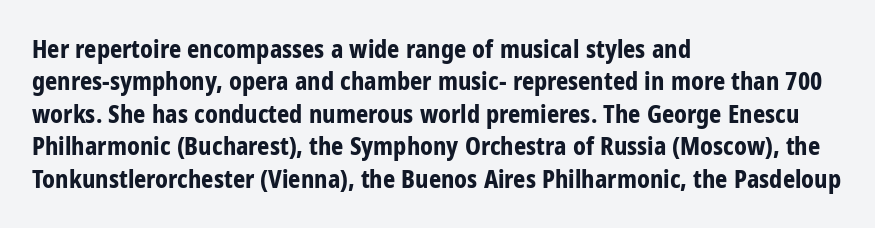
The image shows 24 px bold type, upright; set left-aligned, normal line spacing (1.35x), normal letter spacing, not underlined.
